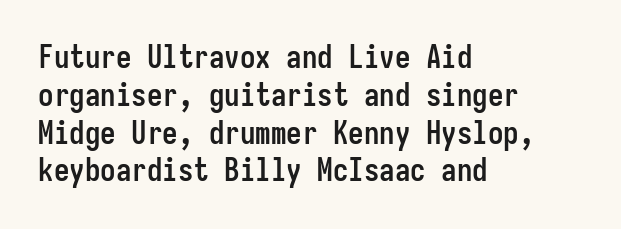
The passage shown is typed in a monospace face where columns stay perfectly aligned. Is the letter spacing exaggerated? No — it looks like the ordinary default. The characters look thick and weighty, a clear bold. Each row of text sits above clean, open space.
